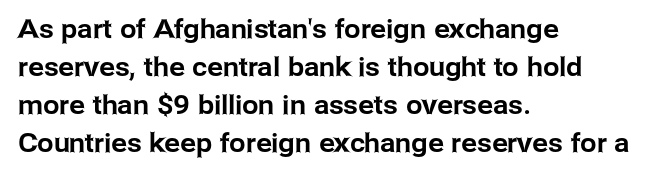
{"italic": "no", "underline": "no", "align": "left", "line_spacing": "normal", "line_spacing_ratio": 1.46, "letter_spacing": "normal", "letter_spacing_em": 0.0, "glyph_px": 26}
